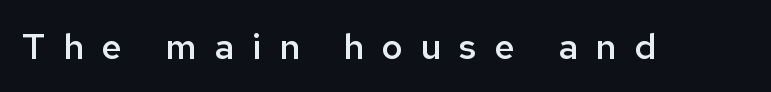
Q: Is the text bold? A: Semi-bold.
Q: Is the text italic (slanted)? A: No, it is upright.
Q: Is the typeface a serif or a sans-serif typeface? A: Sans-serif.
Q: Is the text underlined? A: No.
Q: Is the spacing between letters normal or unusually wide? A: Unusually wide.
Q: Width (condensed, normal, or wide)? A: Normal.
Q: Stroke contrast? A: Low.
Q: x-height? A: Medium.
Q: Monospaced? A: No.
